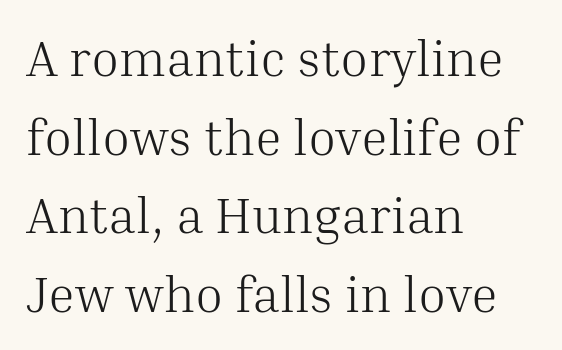
The letters carry serifs — small finishing strokes at the ends of their stems. Anything drawn beneath the words? Only blank space. Style check: upright. The face used here is rendered with its standard letterfit. Caption: multi-line text, flush left, ragged right.
